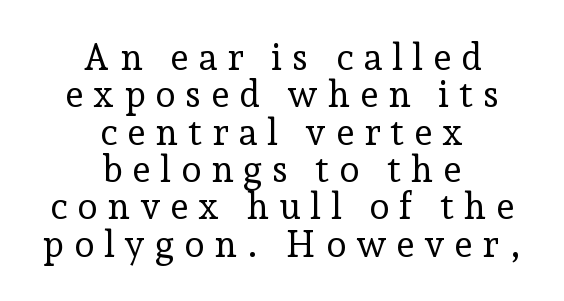
The type family on display is of the serif kind. Vertically, the passage feels compressed, each row crowding the next. A centered setting, common on invitations and titles, is used for this passage. Vertical strokes here are truly vertical. Proportional: the letters do not fall into vertical columns. The words here are not underlined.
